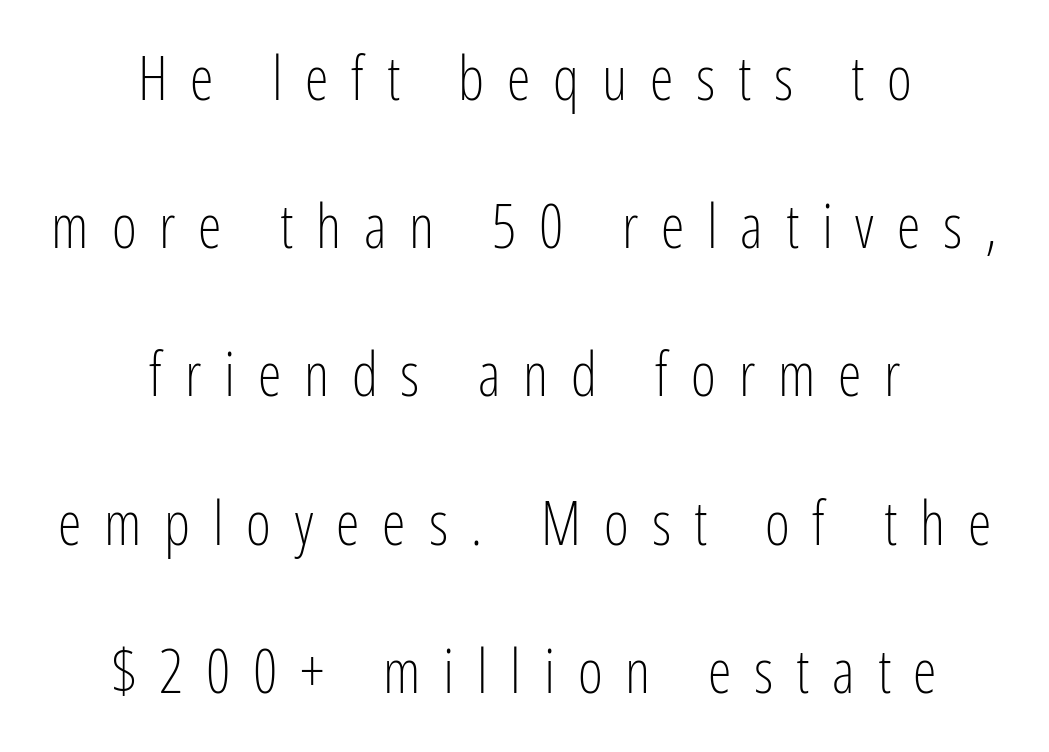
A bare baseline throughout the passage. This sample uses expanded letter spacing, leaving extra air between glyphs. Stems and bowls with no extra thickness — not bold. Quick note: not italic, upright. The face used here is a sans, in the tradition of grotesques and geometrics.
